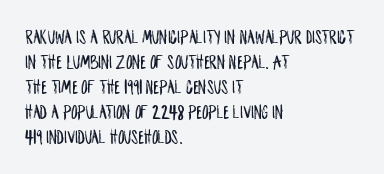
{"italic": "no", "underline": "no", "align": "left", "line_spacing": "normal", "line_spacing_ratio": 1.25, "letter_spacing": "normal", "letter_spacing_em": 0.0, "glyph_px": 20}
